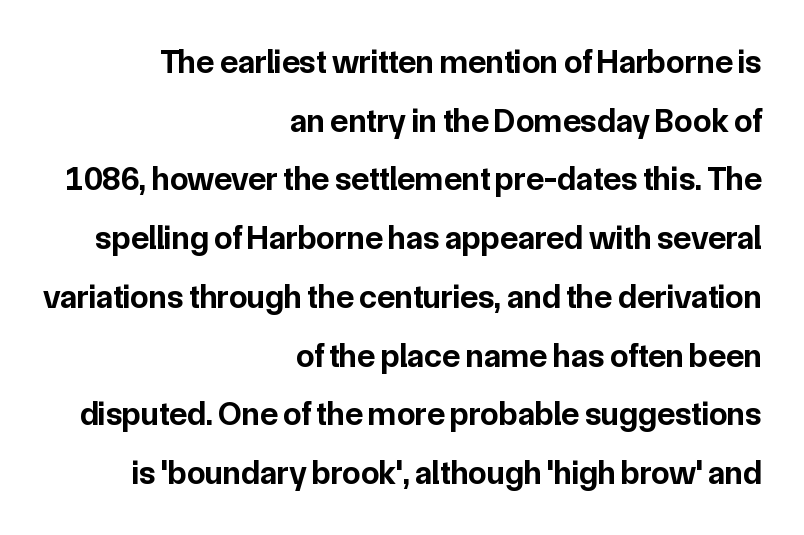
{"serif": "no", "italic": "no", "bold": "yes", "weight": "bold", "width": "normal", "stroke_contrast": "low", "x_height": "medium", "monospaced": "no", "underline": "no", "align": "right", "line_spacing_ratio": 1.78, "letter_spacing": "normal", "letter_spacing_em": 0.0, "glyph_px": 33}
